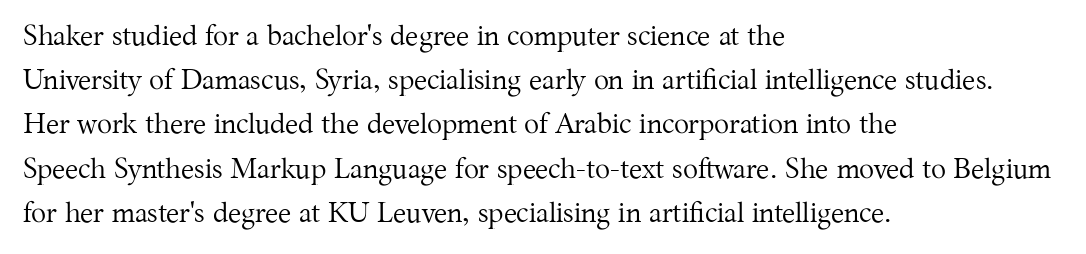
Q: Is the text bold? A: No.
Q: Is the text italic (slanted)? A: No, it is upright.
Q: Is the typeface a serif or a sans-serif typeface? A: Serif.
Q: Is the text underlined? A: No.
Q: How is the paragraph aligned? A: Left-aligned.
Q: Is the spacing between letters normal or unusually wide? A: Normal.
Q: Is the spacing between lines tight, normal or loose? A: Normal.
Q: Width (condensed, normal, or wide)? A: Normal.
Q: Stroke contrast? A: Medium.
Q: x-height? A: Medium.
Q: Monospaced? A: No.
